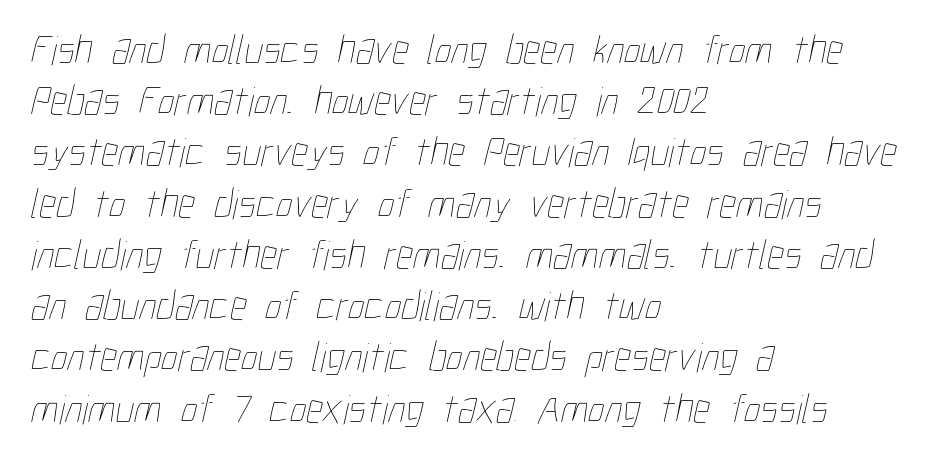
Q: Is the text bold? A: No.
Q: Is the text underlined? A: No.
Q: How is the paragraph aligned? A: Left-aligned.
Q: Is the spacing between letters normal or unusually wide? A: Normal.
Q: Width (condensed, normal, or wide)? A: Condensed.
Q: Stroke contrast? A: Low.
Q: x-height? A: Medium.
Q: Monospaced? A: No.
